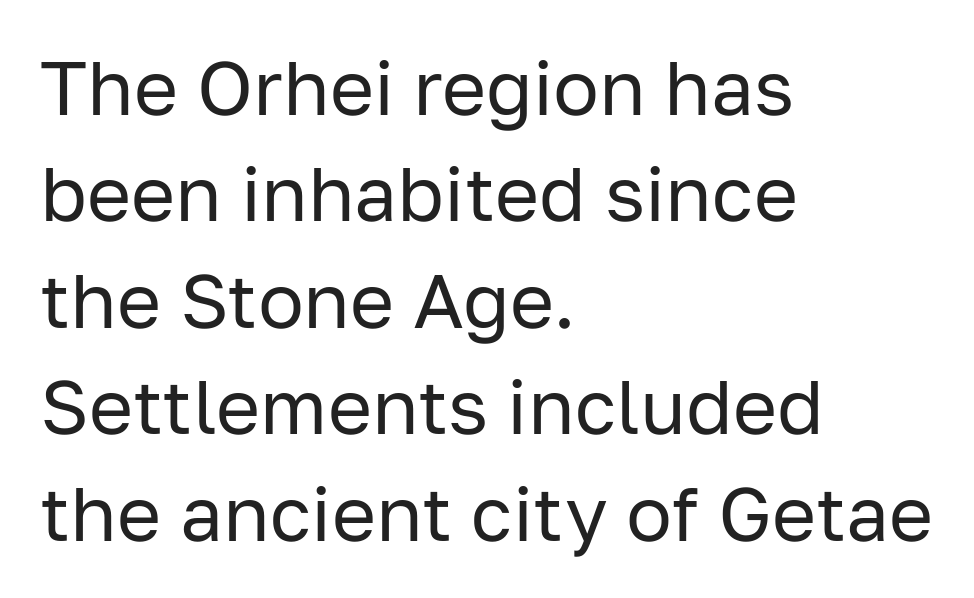
Q: Is the text bold? A: No.
Q: Is the text italic (slanted)? A: No, it is upright.
Q: Is the typeface a serif or a sans-serif typeface? A: Sans-serif.
Q: Is the text underlined? A: No.
Q: How is the paragraph aligned? A: Left-aligned.
Q: Is the spacing between letters normal or unusually wide? A: Normal.
Q: Is the spacing between lines tight, normal or loose? A: Normal.
Q: Width (condensed, normal, or wide)? A: Normal.
Q: Stroke contrast? A: Low.
Q: x-height? A: Medium.
Q: Monospaced? A: No.
